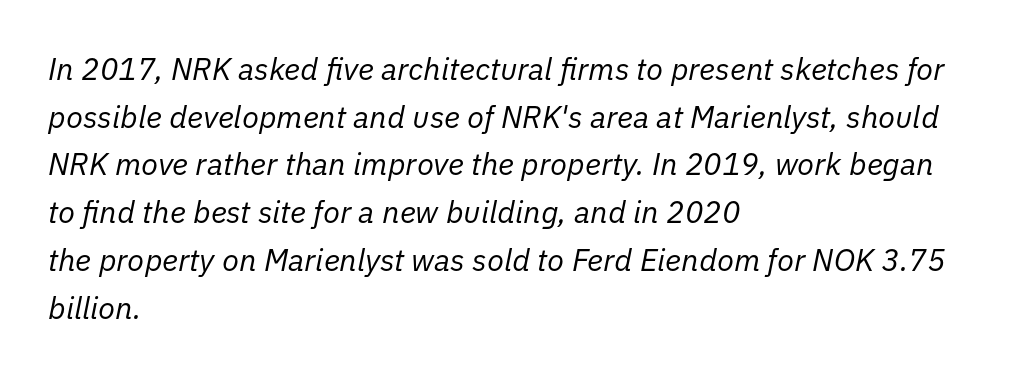
Q: Is the text bold? A: No.
Q: Is the text italic (slanted)? A: Yes, it leans right by about 11 degrees.
Q: Is the text underlined? A: No.
Q: How is the paragraph aligned? A: Left-aligned.
Q: Is the spacing between letters normal or unusually wide? A: Normal.
Q: Is the spacing between lines tight, normal or loose? A: Normal.
Q: Width (condensed, normal, or wide)? A: Normal.
Q: Stroke contrast? A: Low.
Q: x-height? A: Medium.
Q: Monospaced? A: No.
